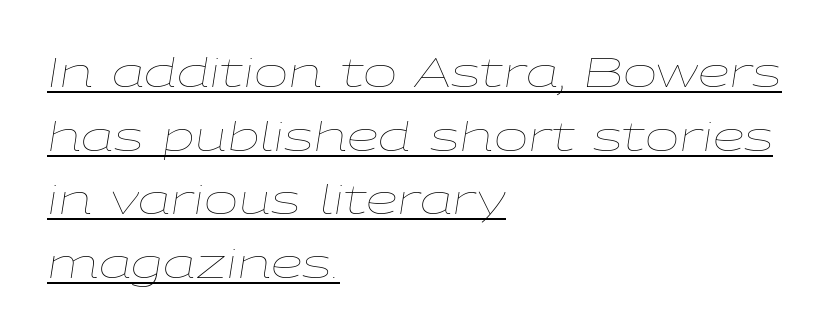
A rule runs beneath these lines of type. A student would call this left alignment; a typographer would say flush left, rag right. The lines sit at an ordinary, default distance from one another. Honestly, the letter spacing is just normal — you wouldn't notice it. The weight would be labelled regular, book, light, or lighter still.
